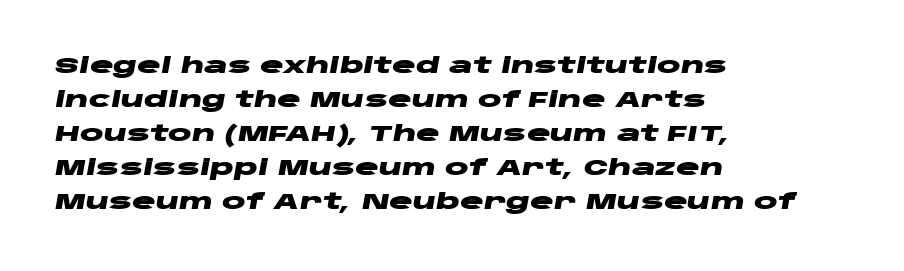
The image shows 22 px bold type, italic (leaning right); set left-aligned, normal line spacing (1.55x), normal letter spacing, not underlined.
